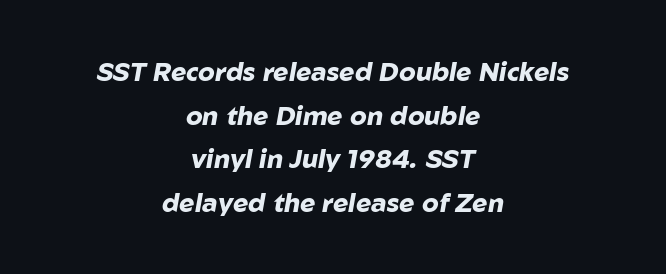
{"italic": "yes", "lean": "right", "slant_degrees": 10, "bold": "yes", "underline": "no", "align": "center", "line_spacing": "normal", "line_spacing_ratio": 1.68, "letter_spacing": "normal", "letter_spacing_em": 0.0, "glyph_px": 26}
